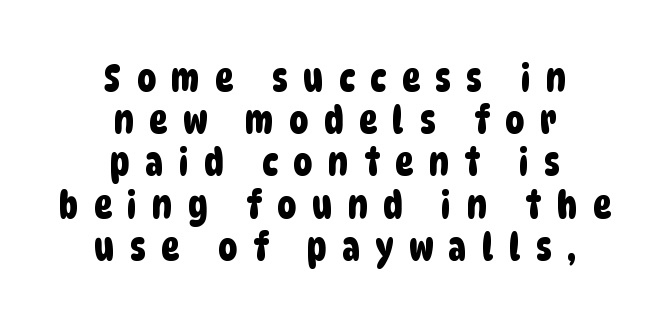
Q: Is the typeface a serif or a sans-serif typeface? A: Sans-serif.
Q: Is the text underlined? A: No.
Q: How is the paragraph aligned? A: Centered.
Q: Is the spacing between letters normal or unusually wide? A: Unusually wide.
Q: Is the spacing between lines tight, normal or loose? A: Tight.
Q: Width (condensed, normal, or wide)? A: Condensed.
Q: Stroke contrast? A: Low.
Q: x-height? A: Large.
Q: Monospaced? A: No.
